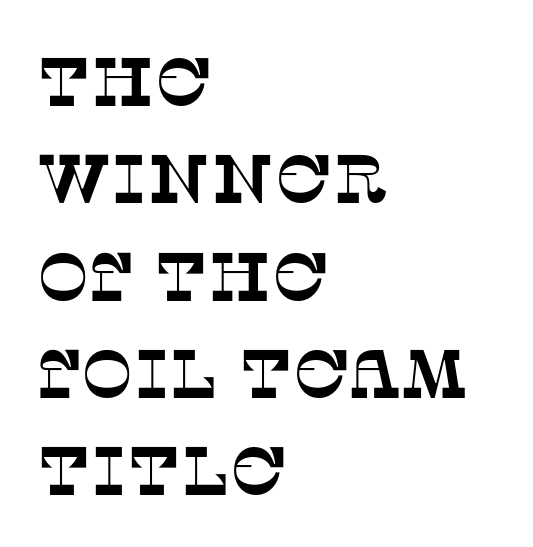
{"serif": "yes", "width": "normal", "stroke_contrast": "low", "x_height": "large", "monospaced": "no", "underline": "no", "align": "left", "line_spacing": "normal", "line_spacing_ratio": 1.41, "letter_spacing": "normal", "letter_spacing_em": 0.0, "glyph_px": 69}
